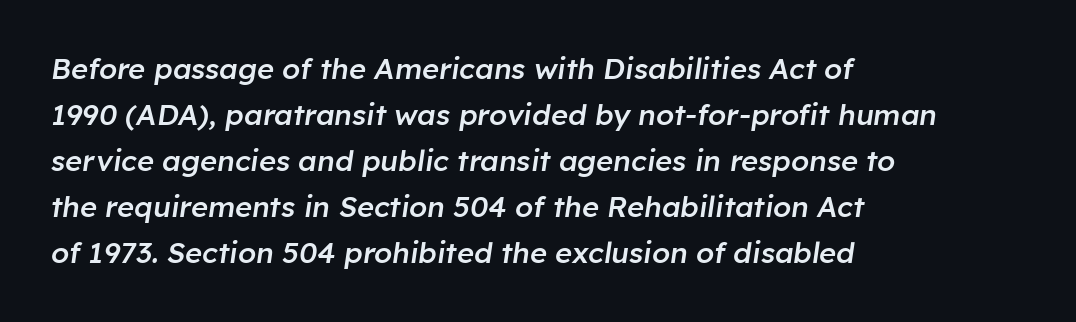
Proportional: the letters do not fall into vertical columns. Summary of vertical rhythm: regular, with standard interline spacing. Standard letterfit; no display-style spreading of the glyphs. Decoration check: the copy has no underline.
